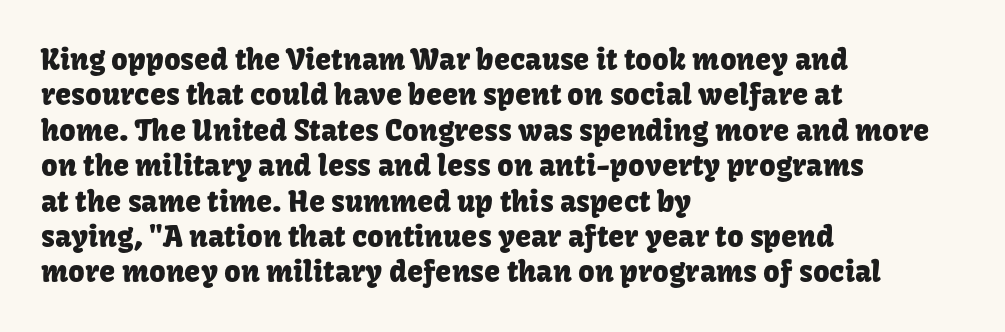
Horizontally, the lines are justified to the leading edge only. This sample uses plain, unmodified letter spacing. The text was rendered using a sans face with plain stroke endings. A typesetter would call this proportional, since set widths differ per character.
